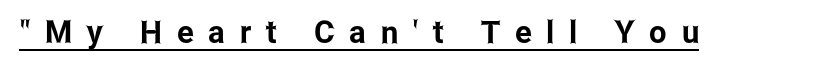
{"serif": "no", "italic": "no", "width": "condensed", "stroke_contrast": "low", "x_height": "medium", "monospaced": "no", "underline": "yes", "letter_spacing": "wide", "letter_spacing_em": 0.48, "glyph_px": 31}
